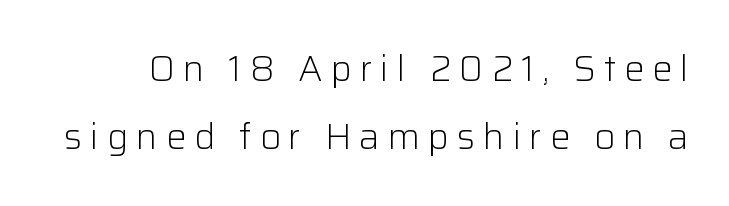
Q: Is the text bold? A: No.
Q: Is the text italic (slanted)? A: No, it is upright.
Q: Is the typeface a serif or a sans-serif typeface? A: Sans-serif.
Q: Is the text underlined? A: No.
Q: Is the spacing between letters normal or unusually wide? A: Unusually wide.
Q: Is the spacing between lines tight, normal or loose? A: Loose.
Q: Width (condensed, normal, or wide)? A: Normal.
Q: Stroke contrast? A: Low.
Q: x-height? A: Medium.
Q: Monospaced? A: No.
